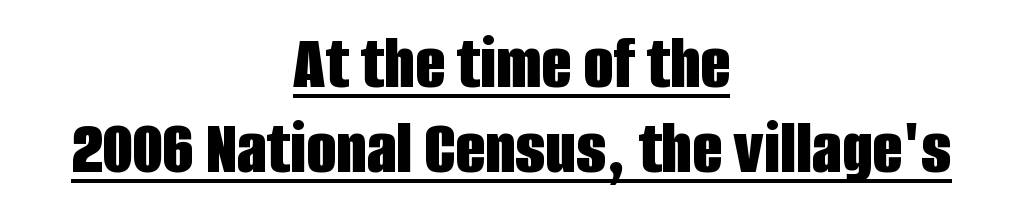
The image shows 78 px bold, condensed sans-serif type, upright; set centered, tight line spacing (1.09x), normal letter spacing, underlined; low stroke contrast and a large x-height.
